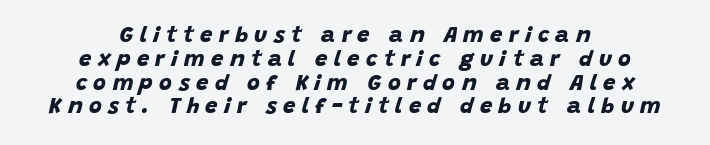
Q: Is the text bold? A: Yes.
Q: Is the text underlined? A: No.
Q: How is the paragraph aligned? A: Centered.
Q: Is the spacing between letters normal or unusually wide? A: Unusually wide.
Q: Is the spacing between lines tight, normal or loose? A: Tight.
